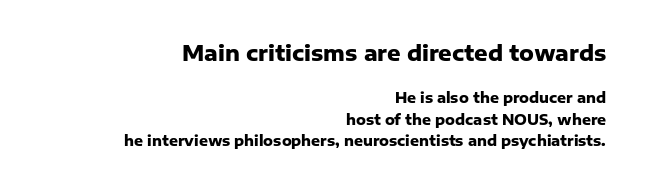
{"italic": "no", "bold": "yes", "underline": "no", "align": "right", "line_spacing": "normal", "line_spacing_ratio": 1.54, "letter_spacing": "normal", "letter_spacing_em": 0.0, "larger_block": "first", "size_ratio": 1.5, "glyph_px": 21}
